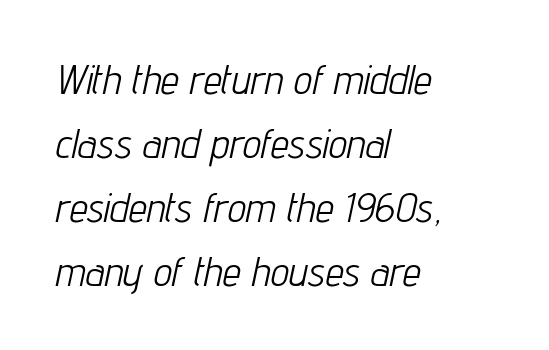
Characters follow at the spacing the type designer built in. The face used here is proportionally spaced, like ordinary book or web type. The lines sit at an ordinary, default distance from one another. Lines of text with bare space underneath. This reads as an unemphasized weight, regular at the heaviest. Alignment: flush left.
